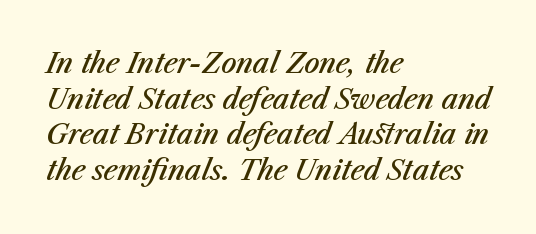
The image shows 27 px text type, italic (leaning right); set left-aligned, normal line spacing (1.32x), normal letter spacing, not underlined.
